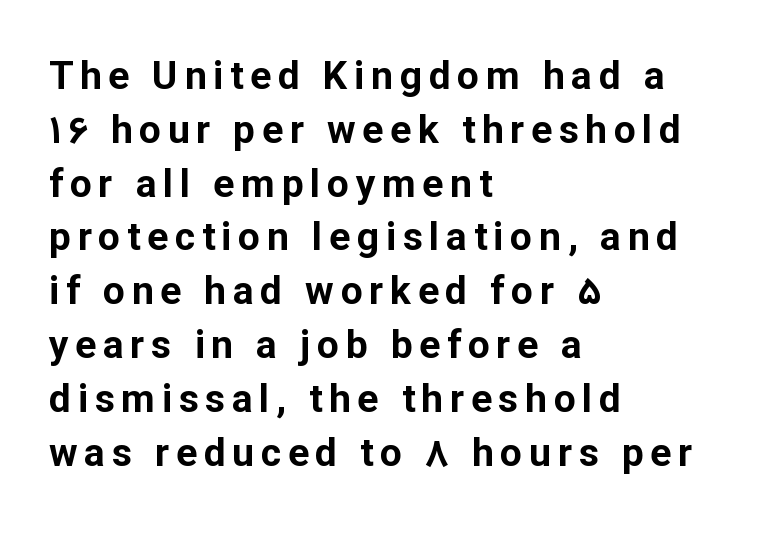
The lettering stays uniformly vertical, giving the passage a roman look. Nope, no serifs anywhere on these letters. The compositor pushed each line to the left boundary. You could not count columns in this text — the font is proportionally spaced. Letters rest on an invisible, unmarked baseline. Students, this is bold: see how much ink each stroke carries.
